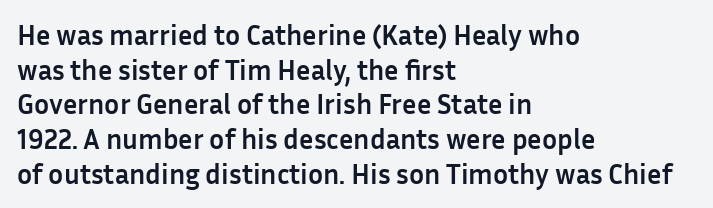
{"serif": "no", "italic": "no", "bold": "yes", "weight": "semibold", "width": "normal", "stroke_contrast": "low", "x_height": "medium", "monospaced": "no", "underline": "no", "align": "left", "line_spacing_ratio": 1.24, "letter_spacing": "normal", "letter_spacing_em": 0.0, "glyph_px": 28}
